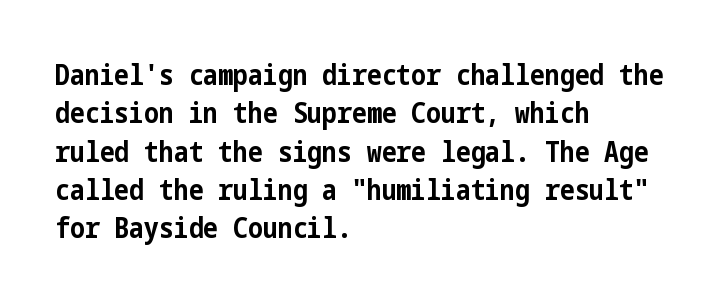
Is there any slant? The stems are plumb. Summary of vertical rhythm: regular, with standard interline spacing. Nope, no serifs anywhere on these letters. A typesetter would call this zero additional tracking.
